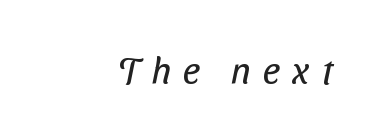
Regarding serifs, this sample does without them. Each row of text sits above clean, open space. Honestly, the letter spacing is so wide it's the main thing you notice. The paragraph has a hard right edge and a soft left edge. No extra ink here — the face is not bold. This sample has the flowing, uneven cadence of proportional lettering.
